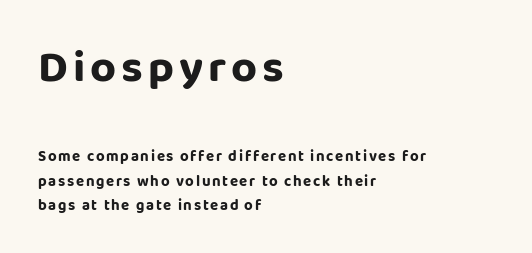
Q: Is the text italic (slanted)? A: No, it is upright.
Q: Is the typeface a serif or a sans-serif typeface? A: Sans-serif.
Q: Is the text underlined? A: No.
Q: How is the paragraph aligned? A: Left-aligned.
Q: Is the spacing between lines tight, normal or loose? A: Normal.
Q: Which block of text is set in a larger size, the first (top) or the second (bottom)? A: The first (top) one.
Q: Width (condensed, normal, or wide)? A: Normal.
Q: Stroke contrast? A: Low.
Q: x-height? A: Large.
Q: Monospaced? A: No.
